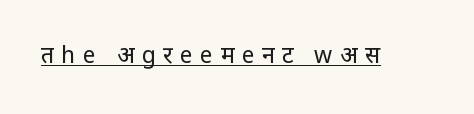
The image shows 23 px text type, upright; set unusually wide letter spacing (+0.32 em), underlined.
